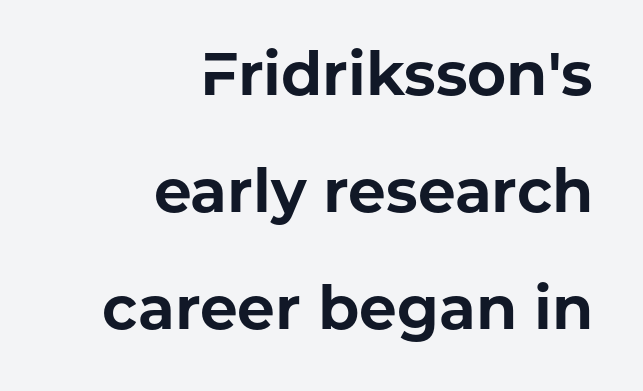
{"serif": "no", "italic": "no", "bold": "yes", "weight": "bold", "width": "normal", "stroke_contrast": "low", "x_height": "medium", "monospaced": "no", "underline": "no", "align": "right", "line_spacing": "loose", "line_spacing_ratio": 1.95, "letter_spacing": "normal", "letter_spacing_em": 0.0, "glyph_px": 60}
